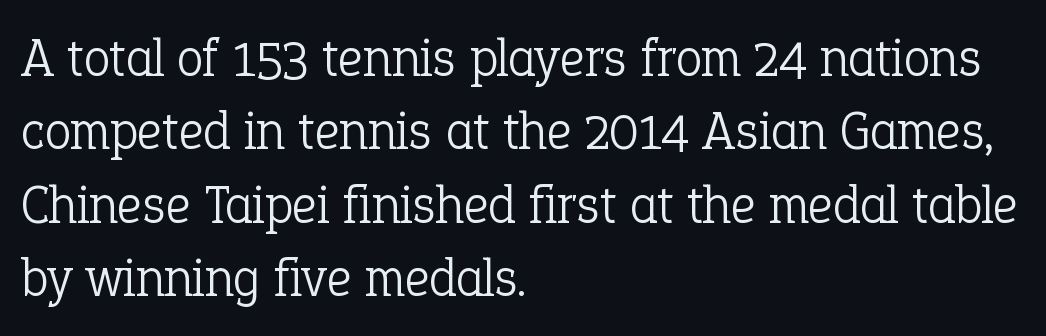
Letterform terminals end in serifs throughout the passage. Letter spacing: default. Each new line begins a customary step beneath the previous one. Layout note: lines flush left. Quick note: underline off.
